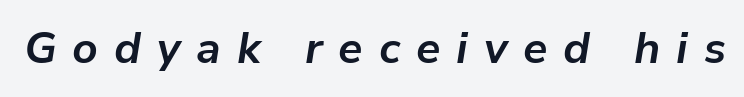
{"italic": "yes", "lean": "right", "slant_degrees": 9, "bold": "yes", "weight": "bold", "width": "normal", "stroke_contrast": "low", "x_height": "medium", "monospaced": "no", "underline": "no", "letter_spacing": "wide", "letter_spacing_em": 0.36, "glyph_px": 44}
